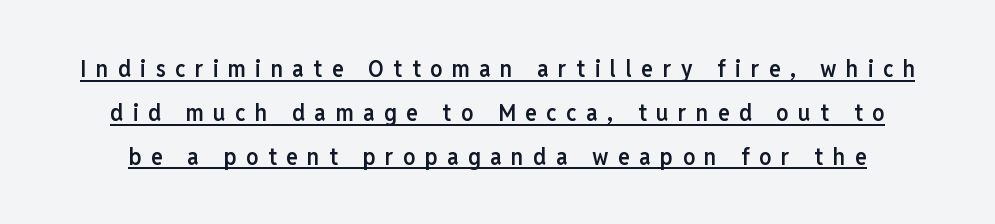
Q: Is the text bold? A: Semi-bold.
Q: Is the text italic (slanted)? A: No, it is upright.
Q: Is the text underlined? A: Yes.
Q: Is the spacing between letters normal or unusually wide? A: Unusually wide.
